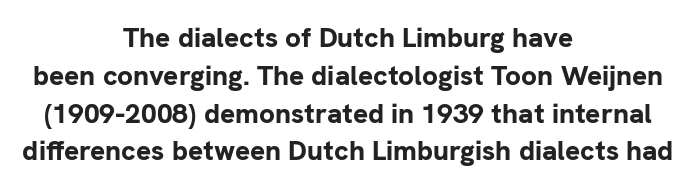
The image shows 28 px bold sans-serif type, upright; set centered, normal line spacing (1.35x), normal letter spacing, not underlined; low stroke contrast and a medium x-height.
